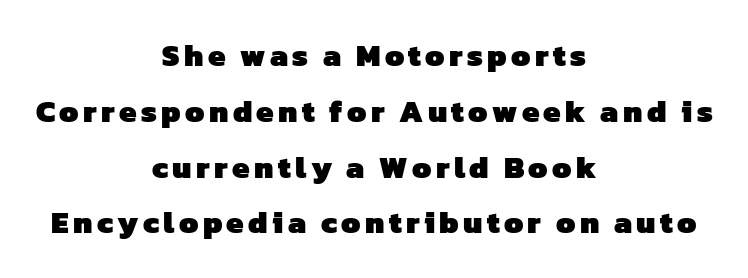
The glyphs are unaccompanied by any horizontal stroke below them. A full-strength bold gives these letters their thick strokes. The font family rendered here belongs to the sans-serif group. Here the designer chose a conventional face with non-uniform glyph widths. Neither beginnings nor endings align; midpoints do.
